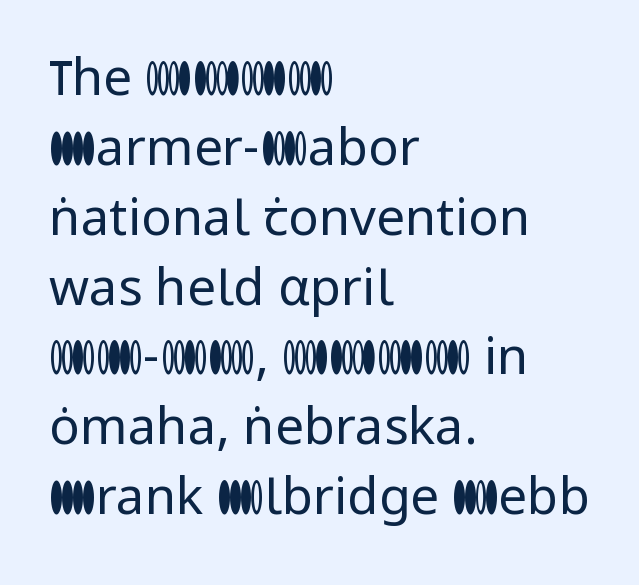
Compared with typical body copy, the letter spacing here is the same. Designer's note — italics off, roman on. Normally led — the rows are evenly, conventionally spaced. Horizontal alignment here is leftward, the default for most running prose. Is this a heavy cut? Hardly; it is regular or lighter.
